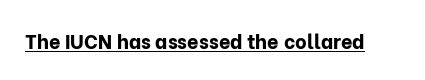
Q: Is the text bold? A: Yes.
Q: Is the text italic (slanted)? A: No, it is upright.
Q: Is the text underlined? A: Yes.
Q: Is the spacing between letters normal or unusually wide? A: Normal.
